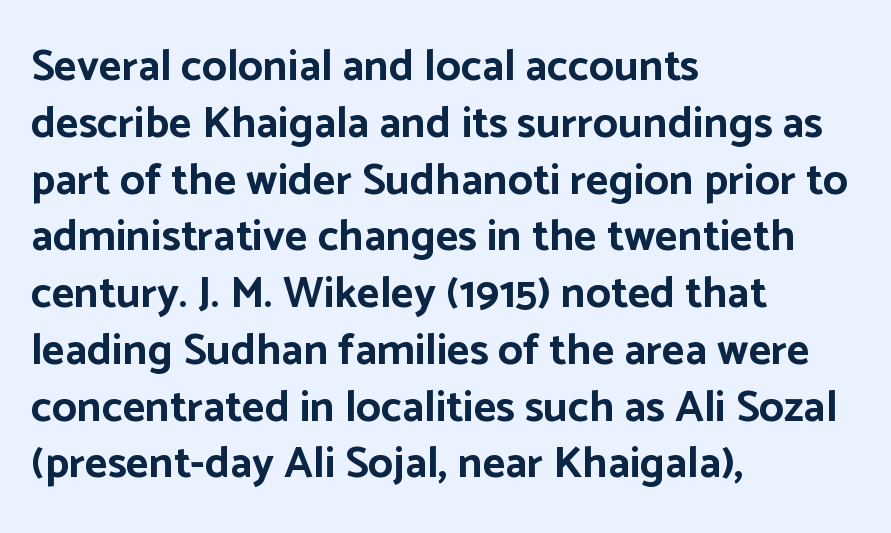
The characters display no serif detailing; their extremities are plain. Weight check: bold — yes, fully. The face used here is rendered with its standard letterfit. The glyphs are unaccompanied by any horizontal stroke below them. Think of a printed novel: that variable character pitch is what you see here. Compared with a centered layout, this one pins lines to the left instead.
